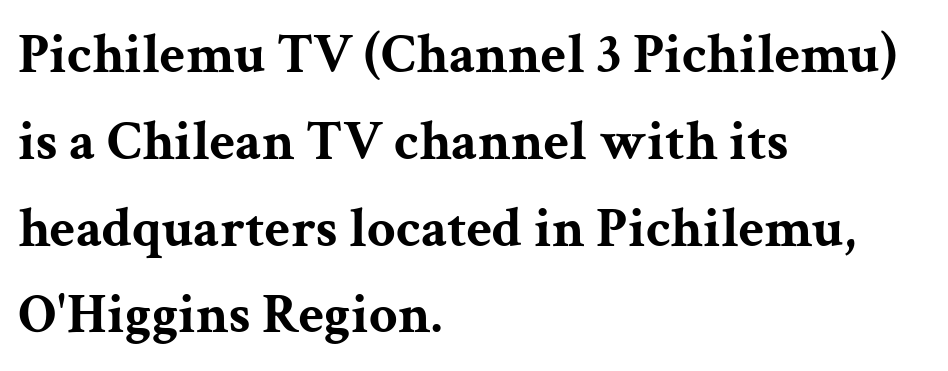
Q: Is the text bold? A: Yes.
Q: Is the text italic (slanted)? A: No, it is upright.
Q: Is the typeface a serif or a sans-serif typeface? A: Serif.
Q: Is the text underlined? A: No.
Q: How is the paragraph aligned? A: Left-aligned.
Q: Is the spacing between letters normal or unusually wide? A: Normal.
Q: Is the spacing between lines tight, normal or loose? A: Normal.
Q: Width (condensed, normal, or wide)? A: Wide.
Q: Stroke contrast? A: Medium.
Q: x-height? A: Medium.
Q: Monospaced? A: No.
